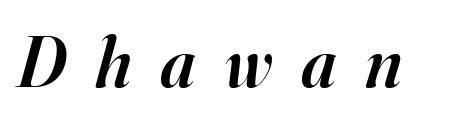
Q: Is the text bold? A: Semi-bold.
Q: Is the text italic (slanted)? A: Yes, it leans right by about 16 degrees.
Q: Is the typeface a serif or a sans-serif typeface? A: Serif.
Q: Is the text underlined? A: No.
Q: Is the spacing between letters normal or unusually wide? A: Unusually wide.
Q: Width (condensed, normal, or wide)? A: Normal.
Q: Stroke contrast? A: High.
Q: x-height? A: Small.
Q: Monospaced? A: No.
